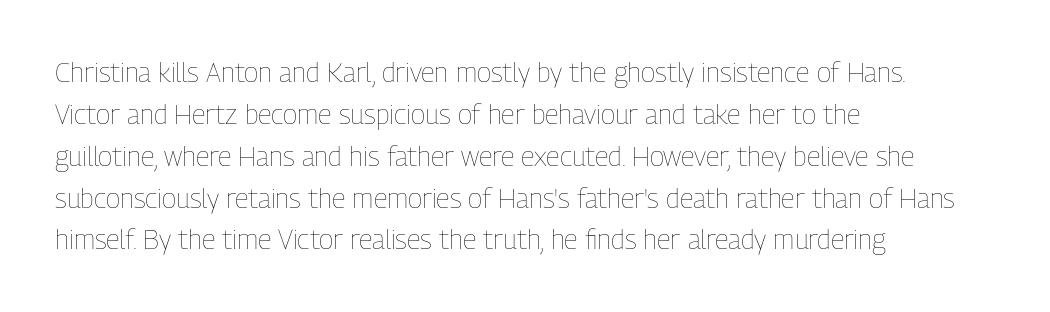
Anything drawn beneath the words? Only blank space. Each word holds together tightly as a unit, with standard inter-letter gaps. Each stroke keeps to a modest, everyday thickness or less. Normally led — the rows are evenly, conventionally spaced. In CSS terms this would be text-align: left. Does the lettering tilt? It doesn't — this is upright.
